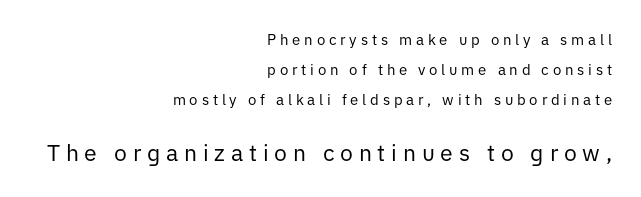
{"italic": "no", "bold": "no", "underline": "no", "align": "right", "line_spacing": "loose", "line_spacing_ratio": 1.99, "letter_spacing": "wide", "letter_spacing_em": 0.25, "larger_block": "second", "size_ratio": 1.53, "glyph_px": 23}
